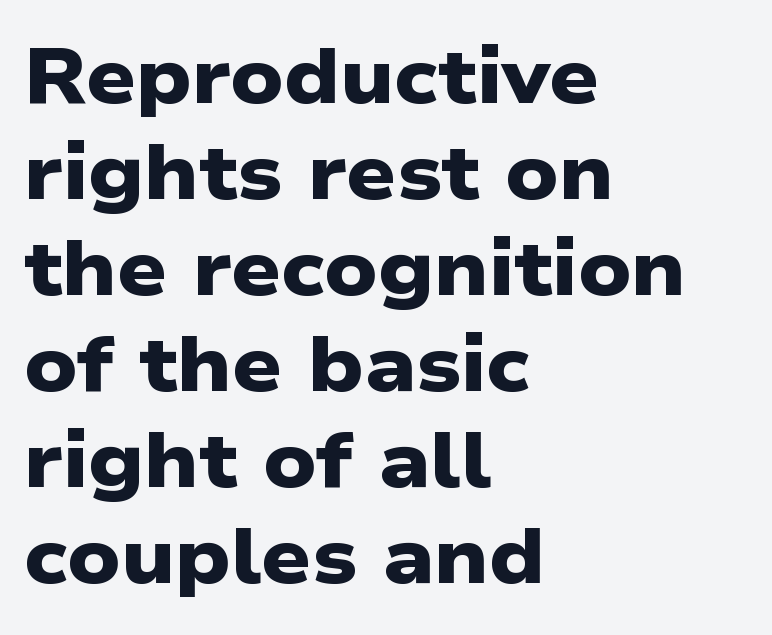
The image shows 78 px heavy, wide sans-serif type; set left-aligned, line spacing 1.23x, normal letter spacing, not underlined; low stroke contrast and a medium x-height.
